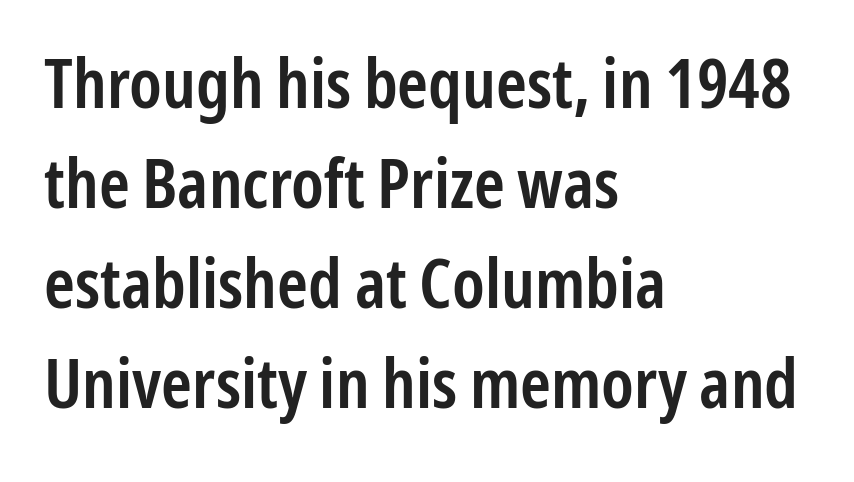
Q: Is the text bold? A: Semi-bold.
Q: Is the text italic (slanted)? A: No, it is upright.
Q: Is the typeface a serif or a sans-serif typeface? A: Sans-serif.
Q: Is the text underlined? A: No.
Q: How is the paragraph aligned? A: Left-aligned.
Q: Is the spacing between letters normal or unusually wide? A: Normal.
Q: Is the spacing between lines tight, normal or loose? A: Normal.
Q: Width (condensed, normal, or wide)? A: Condensed.
Q: Stroke contrast? A: Low.
Q: x-height? A: Medium.
Q: Monospaced? A: No.
